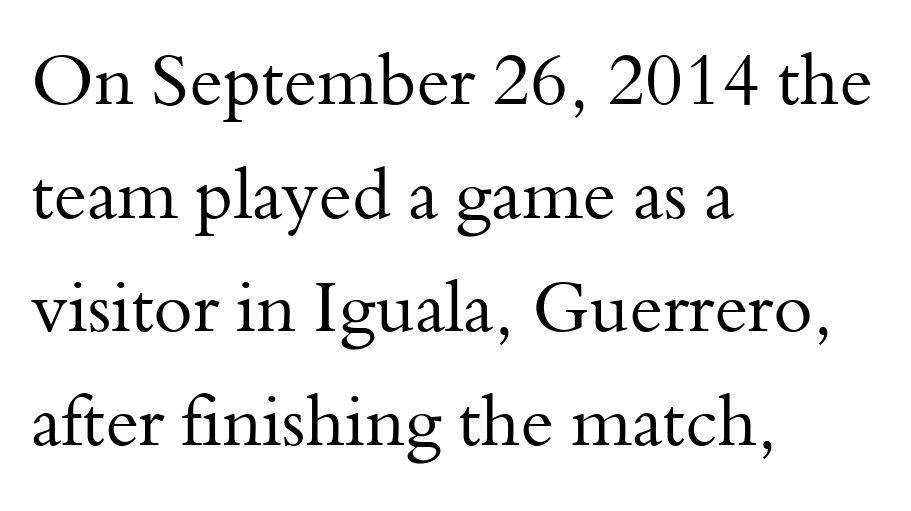
Q: Is the text bold? A: No.
Q: Is the text italic (slanted)? A: No, it is upright.
Q: Is the typeface a serif or a sans-serif typeface? A: Serif.
Q: Is the text underlined? A: No.
Q: How is the paragraph aligned? A: Left-aligned.
Q: Is the spacing between letters normal or unusually wide? A: Normal.
Q: Is the spacing between lines tight, normal or loose? A: Normal.
Q: Width (condensed, normal, or wide)? A: Normal.
Q: Stroke contrast? A: Medium.
Q: x-height? A: Small.
Q: Monospaced? A: No.
